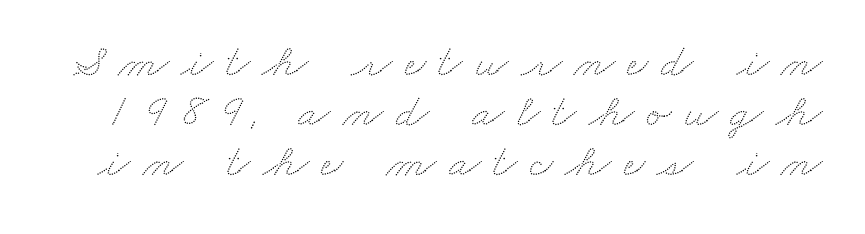
{"width": "wide", "stroke_contrast": "low", "x_height": "small", "monospaced": "no", "underline": "no", "line_spacing": "tight", "line_spacing_ratio": 1.06, "letter_spacing": "wide", "letter_spacing_em": 0.26, "glyph_px": 47}
